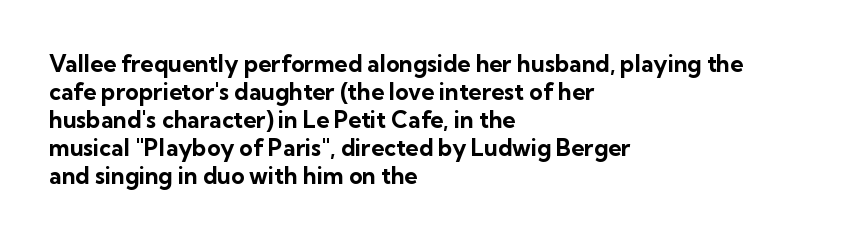
Q: Is the text bold? A: Yes.
Q: Is the text italic (slanted)? A: No, it is upright.
Q: Is the text underlined? A: No.
Q: How is the paragraph aligned? A: Left-aligned.
Q: Is the spacing between letters normal or unusually wide? A: Normal.
